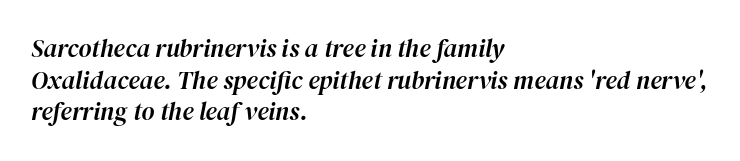
Beneath every word, the page is bare. The letters are slanted; this is an italic face. You could call the tracking neutral — neither tight nor loose. Regular leading. If you drew a ruler down the left edge, every line would touch it.
